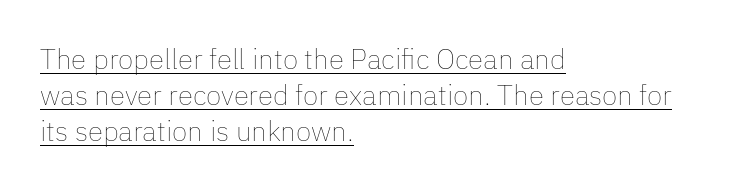
Each letter keeps its own natural width here, so spacing adapts to shape. The typography opts for an upright posture over an oblique one. Horizontally, the lines are justified to the leading edge only. This sample carries an underscore along the baseline area. Caption: face not bold, strokes unweighted. Regarding leading, the lines here are spaced in the standard way.
